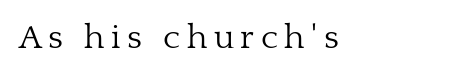
Q: Is the text bold? A: No.
Q: Is the text italic (slanted)? A: No, it is upright.
Q: Is the typeface a serif or a sans-serif typeface? A: Serif.
Q: Is the text underlined? A: No.
Q: How is the paragraph aligned? A: Left-aligned.
Q: Width (condensed, normal, or wide)? A: Normal.
Q: Stroke contrast? A: Low.
Q: x-height? A: Medium.
Q: Monospaced? A: No.
